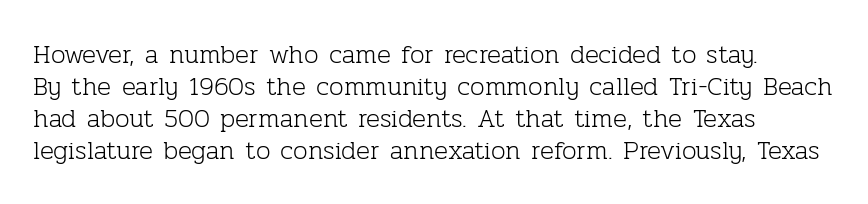
Think standard paragraph weight, or any step lighter than that. Only glyphs here, with clear space below each row. Is there any slant? The stems are plumb. Characters follow at the spacing the type designer built in.
